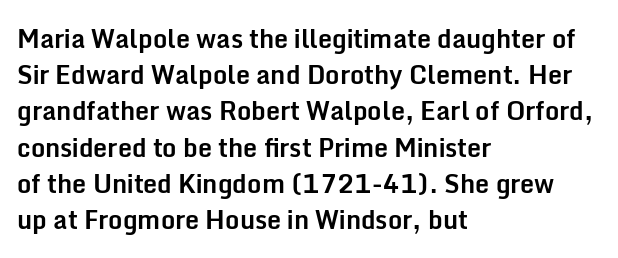
The image shows 25 px bold type, upright; set left-aligned, normal line spacing (1.45x), normal letter spacing, not underlined.
